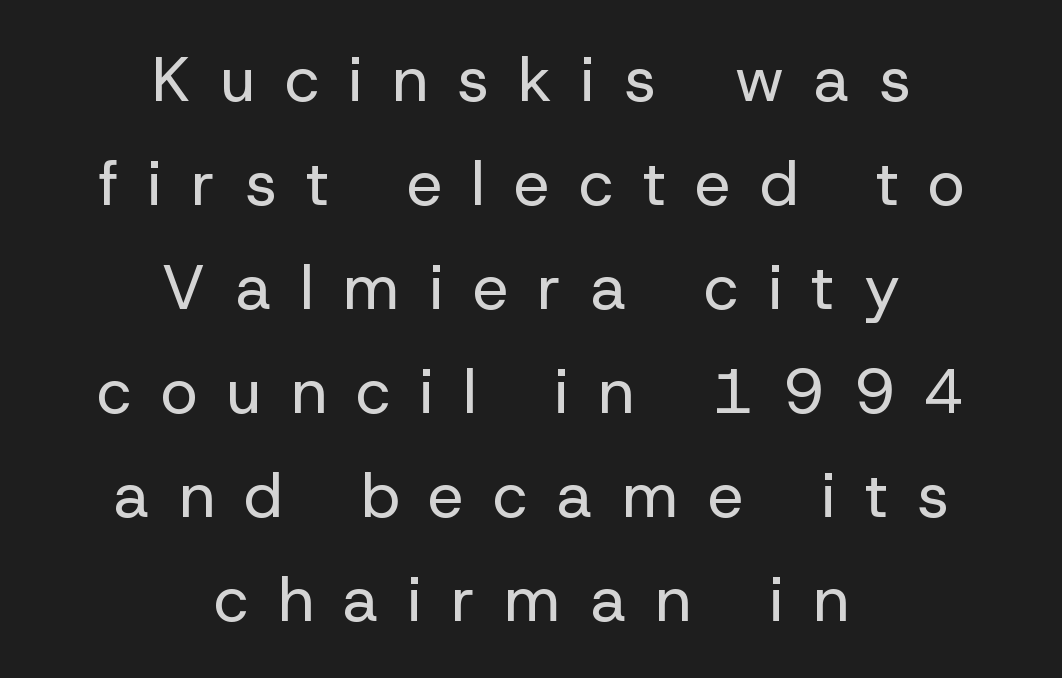
Evenly set lines give the paragraph a standard silhouette. Honestly, there is no underline to notice here at all. Tall strokes in this sample are plumb rather than angled. One-word summary of the alignment: center. Stems and bowls with no extra thickness — not bold. The rendering uses natural spacing where letterforms have individual widths.
